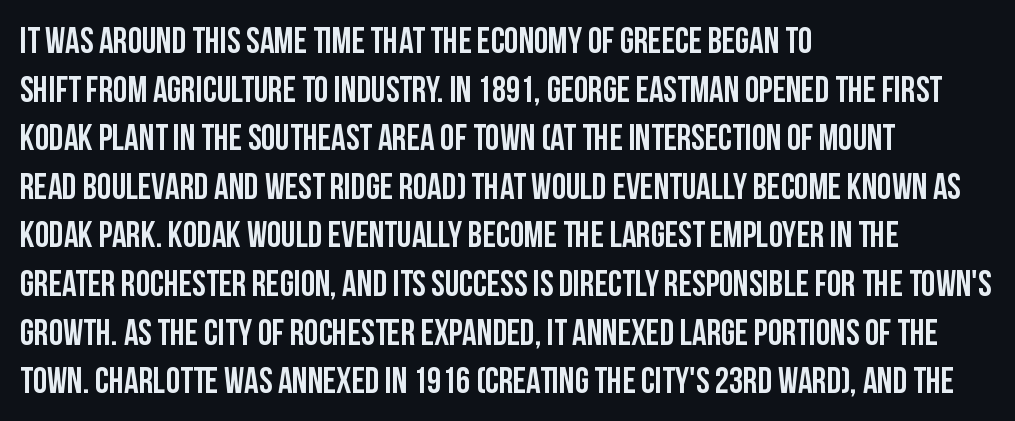
{"serif": "no", "italic": "no", "width": "condensed", "stroke_contrast": "low", "x_height": "large", "monospaced": "no", "underline": "no", "align": "left", "line_spacing": "normal", "line_spacing_ratio": 1.35, "letter_spacing": "normal", "letter_spacing_em": 0.0, "glyph_px": 36}
